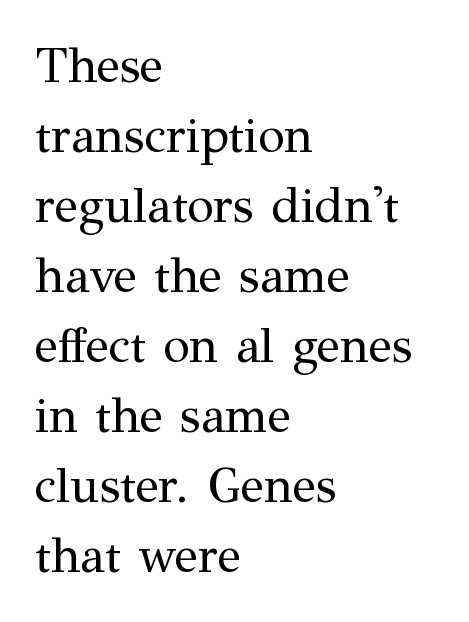
Little horizontal feet cap the strokes, marking this as serif type. Typeset ragged right — the left edge is the straight one. The space beneath each line is pristine and unruled. This sample uses plain, unmodified letter spacing. Does the leading feel generous? No, just average.
